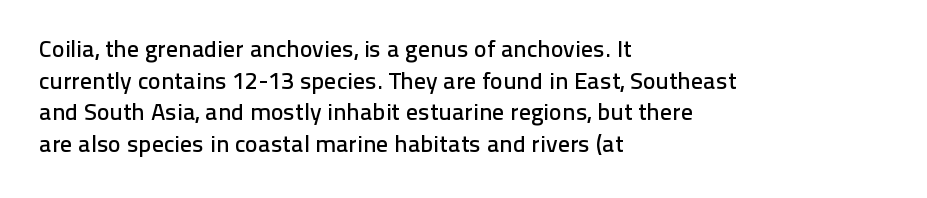
Q: Is the text italic (slanted)? A: No, it is upright.
Q: Is the text underlined? A: No.
Q: How is the paragraph aligned? A: Left-aligned.
Q: Is the spacing between letters normal or unusually wide? A: Normal.
Q: Is the spacing between lines tight, normal or loose? A: Normal.
